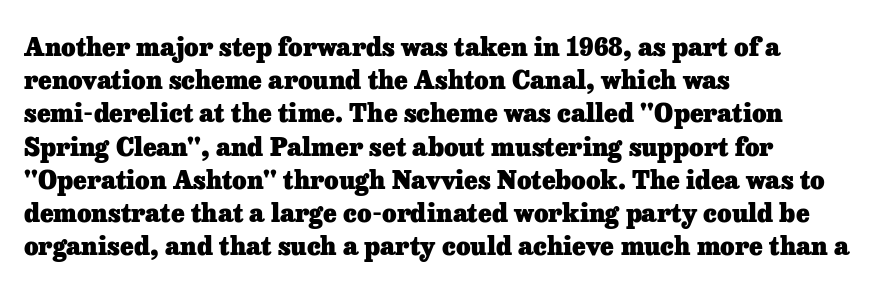
The image shows 25 px bold type, upright; set left-aligned, normal line spacing (1.33x), normal letter spacing, not underlined.
